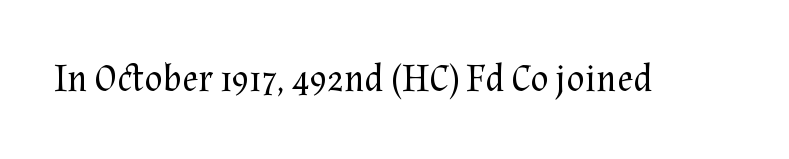
Q: Is the text bold? A: No.
Q: Is the text italic (slanted)? A: No, it is upright.
Q: Is the text underlined? A: No.
Q: Is the spacing between letters normal or unusually wide? A: Normal.
Q: Width (condensed, normal, or wide)? A: Normal.
Q: Stroke contrast? A: Medium.
Q: x-height? A: Medium.
Q: Monospaced? A: No.
